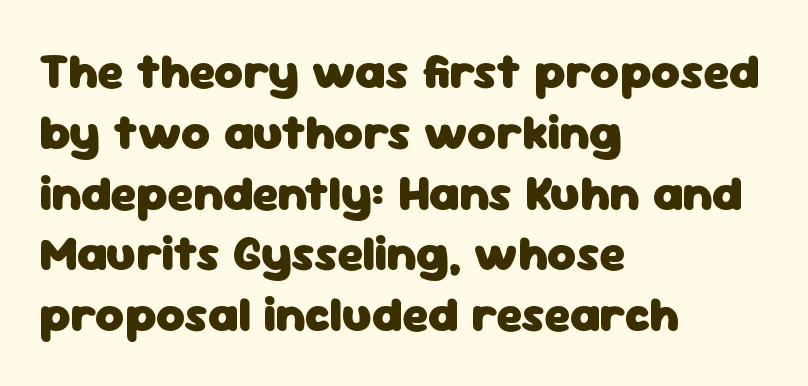
Do the characters align in a grid? No, the font is proportional. Thick stems and heavy bowls — unmistakably bold. This sample uses a sans-serif face. Compared with typical body copy, the letter spacing here is the same. Decoration check: the copy has no underline. Notice how the stems are strictly vertical — no italics here.
